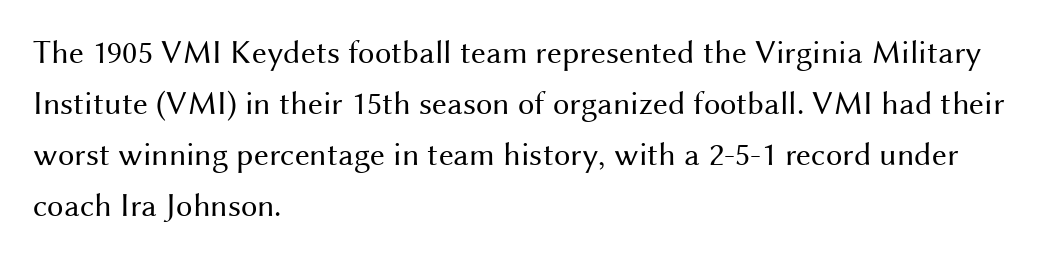
Upright lettering throughout. Notice how descenders clear the ascenders below comfortably — that's standard leading. The space beneath each line is pristine and unruled. Looks like regular typesetting: each glyph gets only the width it needs. This rendering leaves character spacing at its baseline value.
